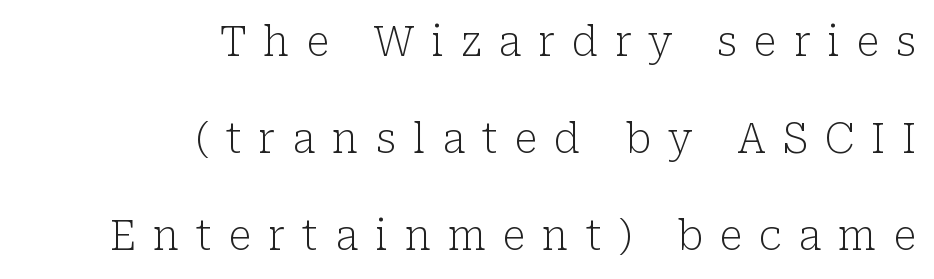
The image shows 41 px light serif type, upright; set right-aligned, loose line spacing (2.37x), unusually wide letter spacing (+0.41 em), not underlined; low stroke contrast and a medium x-height.
